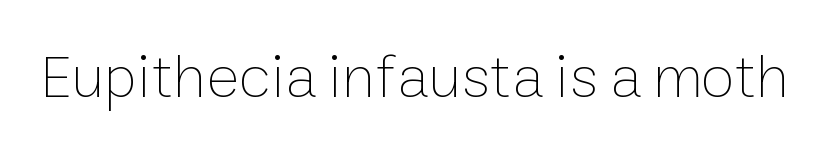
The image shows 62 px thin type, upright; set normal letter spacing, not underlined; low stroke contrast and a medium x-height.
